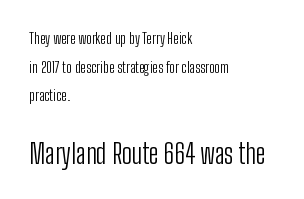
{"italic": "no", "bold": "no", "underline": "no", "align": "left", "line_spacing": "loose", "line_spacing_ratio": 1.91, "letter_spacing": "normal", "letter_spacing_em": 0.0, "larger_block": "second", "size_ratio": 1.8, "glyph_px": 27}
